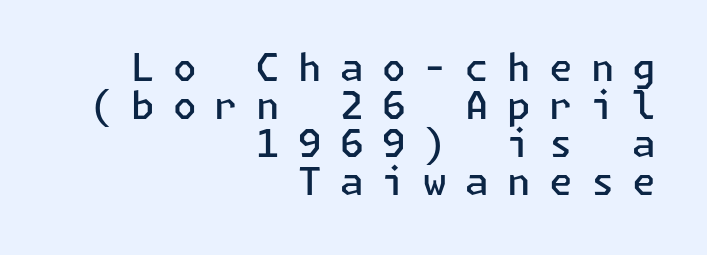
Q: Is the text bold? A: Semi-bold.
Q: Is the text italic (slanted)? A: No, it is upright.
Q: Is the typeface a serif or a sans-serif typeface? A: Sans-serif.
Q: Is the text underlined? A: No.
Q: How is the paragraph aligned? A: Right-aligned.
Q: Is the spacing between letters normal or unusually wide? A: Unusually wide.
Q: Is the spacing between lines tight, normal or loose? A: Tight.
Q: Width (condensed, normal, or wide)? A: Normal.
Q: Stroke contrast? A: Low.
Q: x-height? A: Medium.
